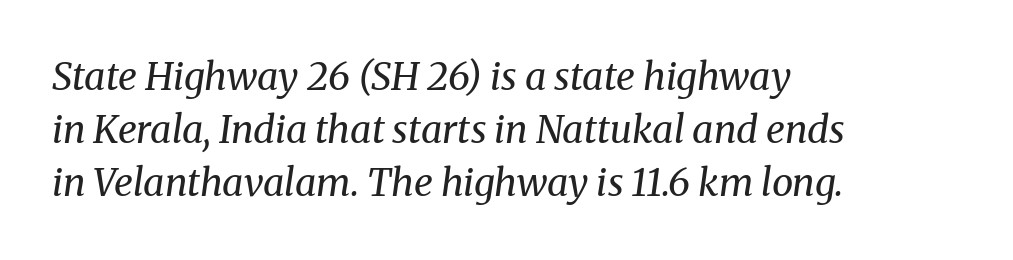
Q: Is the text bold? A: No.
Q: Is the text italic (slanted)? A: Yes, it leans right by about 8 degrees.
Q: Is the typeface a serif or a sans-serif typeface? A: Serif.
Q: Is the text underlined? A: No.
Q: How is the paragraph aligned? A: Left-aligned.
Q: Is the spacing between letters normal or unusually wide? A: Normal.
Q: Is the spacing between lines tight, normal or loose? A: Normal.
Q: Width (condensed, normal, or wide)? A: Normal.
Q: Stroke contrast? A: Medium.
Q: x-height? A: Medium.
Q: Monospaced? A: No.
